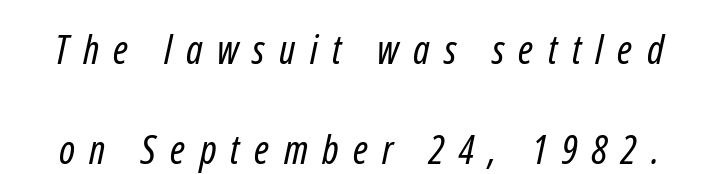
{"serif": "no", "bold": "no", "weight": "regular", "width": "condensed", "stroke_contrast": "low", "x_height": "medium", "monospaced": "no", "underline": "no", "line_spacing": "loose", "line_spacing_ratio": 2.49, "letter_spacing": "wide", "letter_spacing_em": 0.36, "glyph_px": 40}
